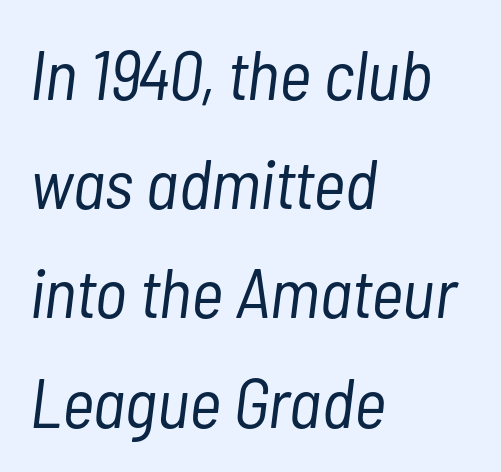
{"italic": "yes", "lean": "right", "slant_degrees": 7, "bold": "no", "weight": "light", "width": "condensed", "stroke_contrast": "low", "x_height": "medium", "monospaced": "no", "underline": "no", "align": "left", "line_spacing": "normal", "line_spacing_ratio": 1.56, "letter_spacing": "normal", "letter_spacing_em": 0.0, "glyph_px": 70}
